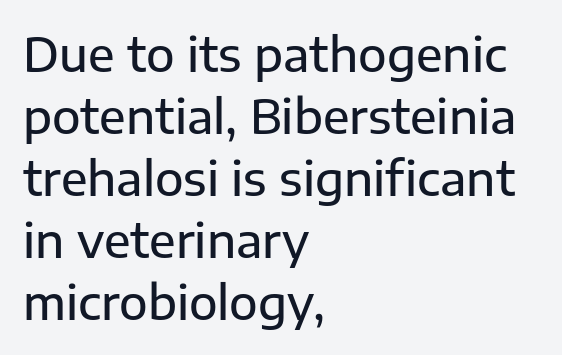
Nope, no serifs anywhere on these letters. How would I describe the line gaps? Plain and ordinary. Looks like regular typesetting: each glyph gets only the width it needs. No word sits above an underline. Tall strokes in this sample are plumb rather than angled. No extra tracking has been applied to these lines.
